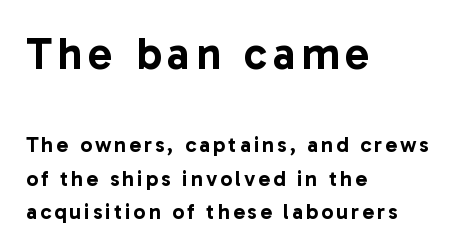
Type size steps down from the first block to the second. This rendering features lettering with no underline. Does the copy run flush right? No — it runs flush left. You could not count columns in this text — the font is proportionally spaced. Does the type have serifs? No, each stem ends abruptly. The specimen reads as upright at a glance.
